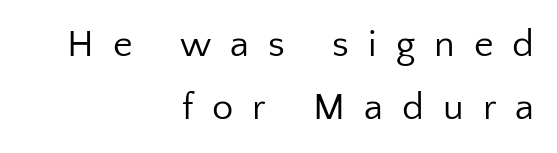
The image shows 38 px regular-weight sans-serif type, upright; set right-aligned, normal line spacing (1.67x), unusually wide letter spacing (+0.5 em), not underlined; low stroke contrast and a medium x-height.
